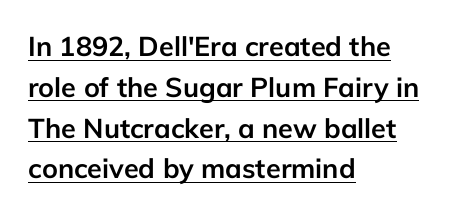
The image shows 27 px bold type, upright; set left-aligned, normal line spacing (1.51x), normal letter spacing, underlined.
